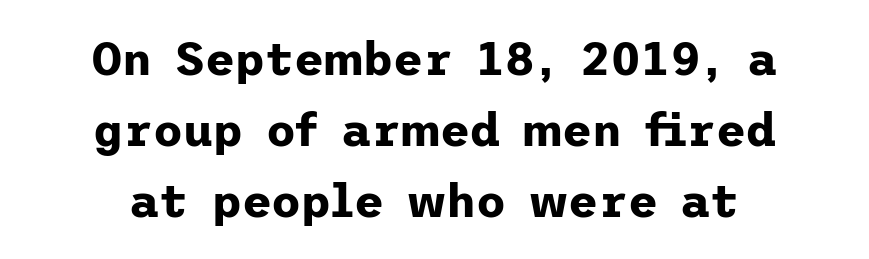
The image shows 46 px bold sans-serif type, upright; set centered, normal line spacing (1.54x), normal letter spacing, not underlined; low stroke contrast and a medium x-height.
